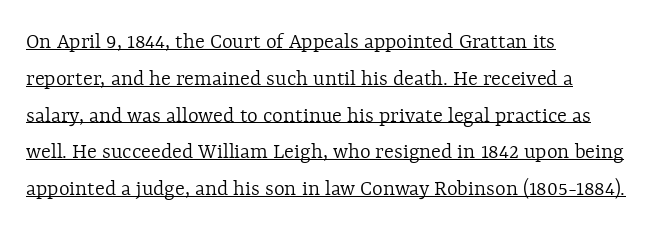
Q: Is the text bold? A: No.
Q: Is the text italic (slanted)? A: No, it is upright.
Q: Is the text underlined? A: Yes.
Q: How is the paragraph aligned? A: Left-aligned.
Q: Is the spacing between letters normal or unusually wide? A: Normal.
Q: Is the spacing between lines tight, normal or loose? A: Normal.
